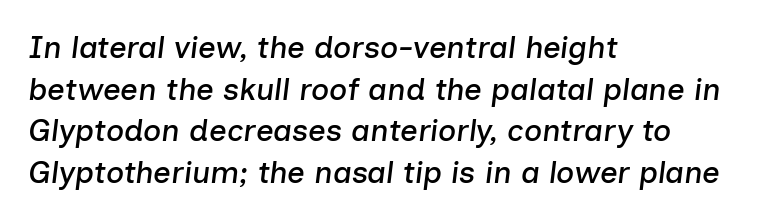
Q: Is the text italic (slanted)? A: Yes, it leans right by about 7 degrees.
Q: Is the text underlined? A: No.
Q: How is the paragraph aligned? A: Left-aligned.
Q: Is the spacing between letters normal or unusually wide? A: Normal.
Q: Is the spacing between lines tight, normal or loose? A: Normal.
Q: Width (condensed, normal, or wide)? A: Normal.
Q: Stroke contrast? A: Low.
Q: x-height? A: Medium.
Q: Monospaced? A: No.
